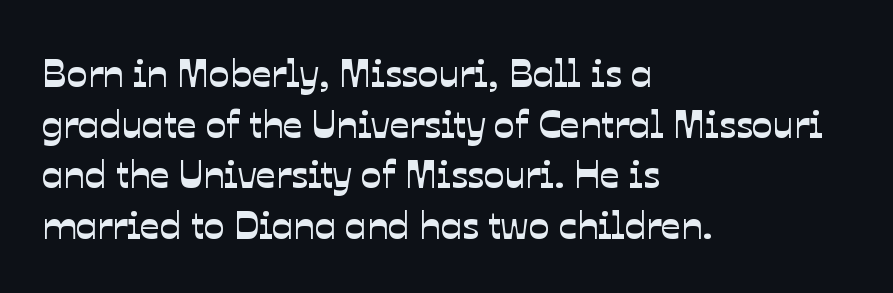
{"serif": "no", "width": "normal", "stroke_contrast": "low", "x_height": "medium", "monospaced": "no", "underline": "no", "align": "left", "line_spacing": "normal", "line_spacing_ratio": 1.3, "letter_spacing": "normal", "letter_spacing_em": 0.0, "glyph_px": 39}
